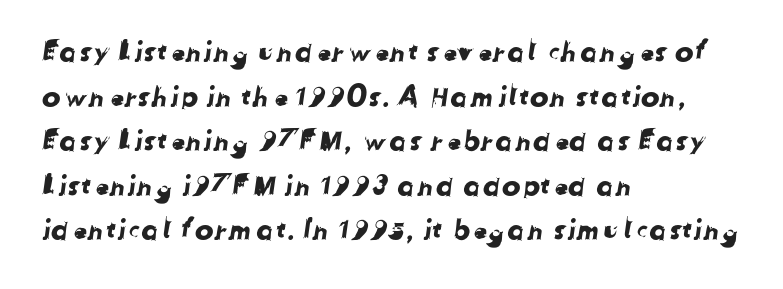
Serif or sans? Sans — the stroke terminals are bare. Caption: multi-line text, flush left, ragged right. The line texture is even and compact thanks to regular tracking. Looks like regular typesetting: each glyph gets only the width it needs. Descenders hang freely into open space. What's the leading like? Ordinary, nothing unusual.
